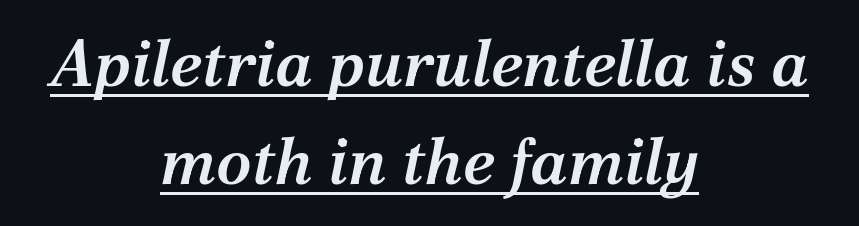
Q: Is the text bold? A: Semi-bold.
Q: Is the text italic (slanted)? A: Yes, it leans right by about 12 degrees.
Q: Is the typeface a serif or a sans-serif typeface? A: Serif.
Q: Is the text underlined? A: Yes.
Q: How is the paragraph aligned? A: Centered.
Q: Is the spacing between letters normal or unusually wide? A: Normal.
Q: Is the spacing between lines tight, normal or loose? A: Normal.
Q: Width (condensed, normal, or wide)? A: Normal.
Q: Stroke contrast? A: Medium.
Q: x-height? A: Medium.
Q: Monospaced? A: No.
